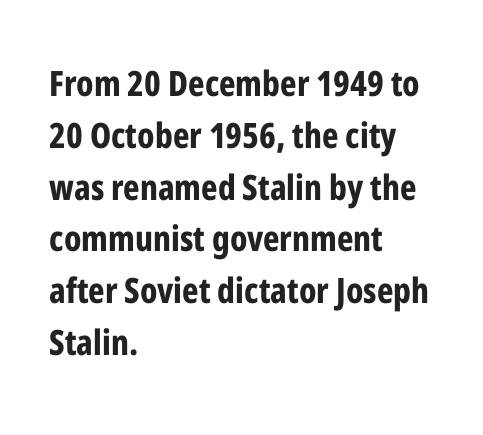
Q: Is the text bold? A: Yes.
Q: Is the text italic (slanted)? A: No, it is upright.
Q: Is the typeface a serif or a sans-serif typeface? A: Sans-serif.
Q: Is the text underlined? A: No.
Q: How is the paragraph aligned? A: Left-aligned.
Q: Is the spacing between letters normal or unusually wide? A: Normal.
Q: Is the spacing between lines tight, normal or loose? A: Normal.
Q: Width (condensed, normal, or wide)? A: Condensed.
Q: Stroke contrast? A: Low.
Q: x-height? A: Medium.
Q: Monospaced? A: No.
